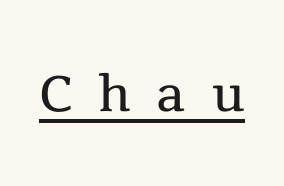
The image shows 71 px regular-weight serif type, upright; set unusually wide letter spacing (+0.36 em), underlined; a medium x-height.
